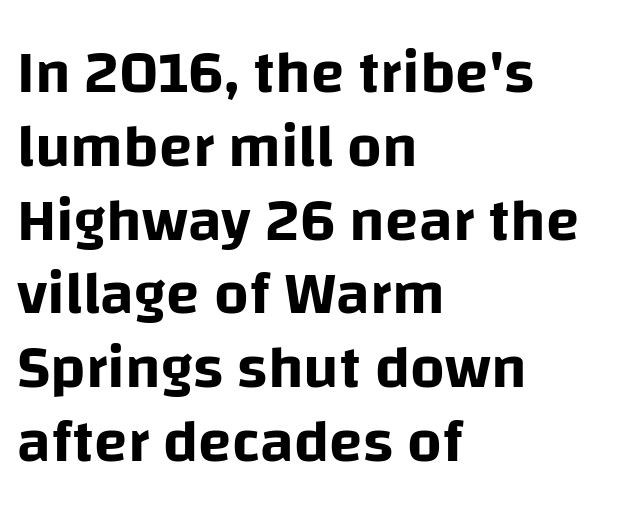
Q: Is the text italic (slanted)? A: No, it is upright.
Q: Is the typeface a serif or a sans-serif typeface? A: Sans-serif.
Q: Is the text underlined? A: No.
Q: How is the paragraph aligned? A: Left-aligned.
Q: Is the spacing between letters normal or unusually wide? A: Normal.
Q: Width (condensed, normal, or wide)? A: Normal.
Q: Stroke contrast? A: Low.
Q: x-height? A: Large.
Q: Monospaced? A: No.
